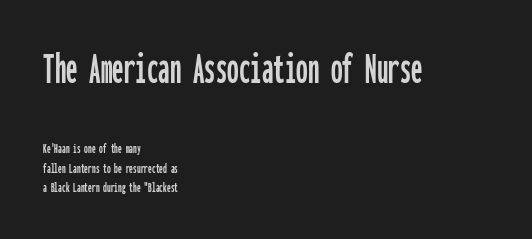
The image shows 46 px condensed sans-serif type, upright, monospaced; set left-aligned, normal line spacing (1.31x), normal letter spacing, not underlined; the first (top) block is 3.07x larger; low stroke contrast and a medium x-height.
